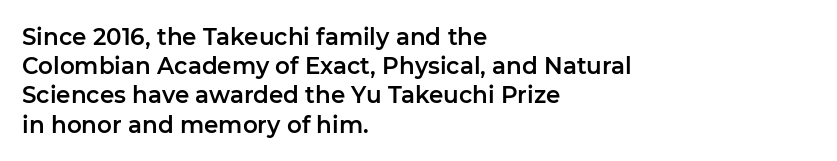
The image shows 23 px text type, upright; set left-aligned, normal line spacing (1.27x), normal letter spacing, not underlined.
